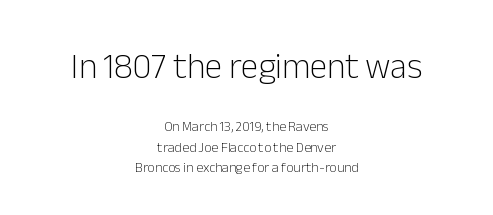
Q: Is the text bold? A: No.
Q: Is the text italic (slanted)? A: No, it is upright.
Q: Is the typeface a serif or a sans-serif typeface? A: Sans-serif.
Q: Is the text underlined? A: No.
Q: How is the paragraph aligned? A: Centered.
Q: Is the spacing between letters normal or unusually wide? A: Normal.
Q: Is the spacing between lines tight, normal or loose? A: Normal.
Q: Which block of text is set in a larger size, the first (top) or the second (bottom)? A: The first (top) one.
Q: Width (condensed, normal, or wide)? A: Normal.
Q: Stroke contrast? A: Low.
Q: x-height? A: Medium.
Q: Monospaced? A: No.
